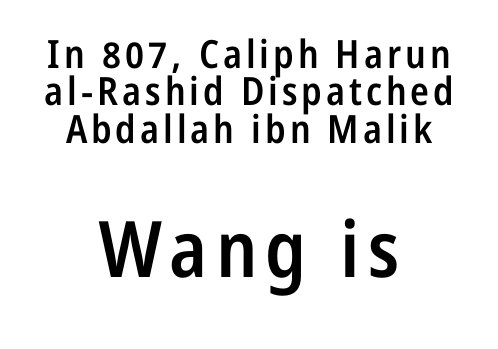
{"serif": "no", "italic": "no", "bold": "semi", "weight": "semibold", "width": "condensed", "stroke_contrast": "low", "x_height": "medium", "monospaced": "no", "underline": "no", "align": "center", "line_spacing": "tight", "line_spacing_ratio": 0.96, "larger_block": "second", "size_ratio": 2.0, "glyph_px": 78}
